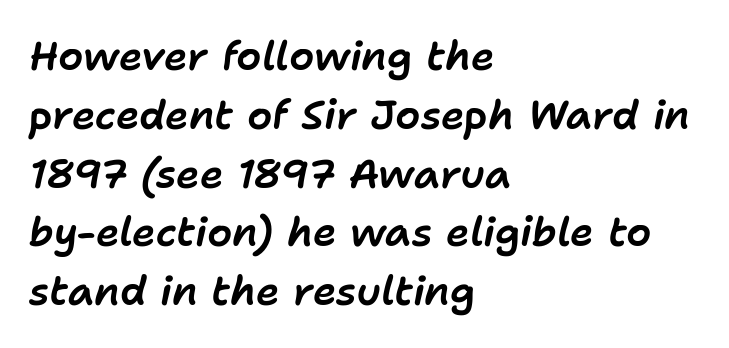
{"italic": "yes", "lean": "right", "slant_degrees": 11, "width": "normal", "stroke_contrast": "low", "x_height": "medium", "monospaced": "no", "underline": "no", "align": "left", "line_spacing": "normal", "line_spacing_ratio": 1.47, "letter_spacing": "normal", "letter_spacing_em": 0.0, "glyph_px": 40}
